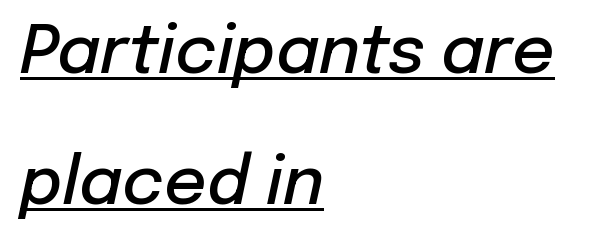
The image shows 66 px semibold type, italic (leaning right); set left-aligned, loose line spacing (1.99x), normal letter spacing, underlined; low stroke contrast and a medium x-height.
